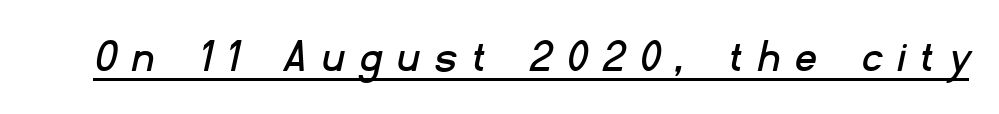
{"serif": "no", "width": "normal", "stroke_contrast": "low", "x_height": "small", "monospaced": "no", "underline": "yes", "letter_spacing": "wide", "letter_spacing_em": 0.35, "glyph_px": 49}
